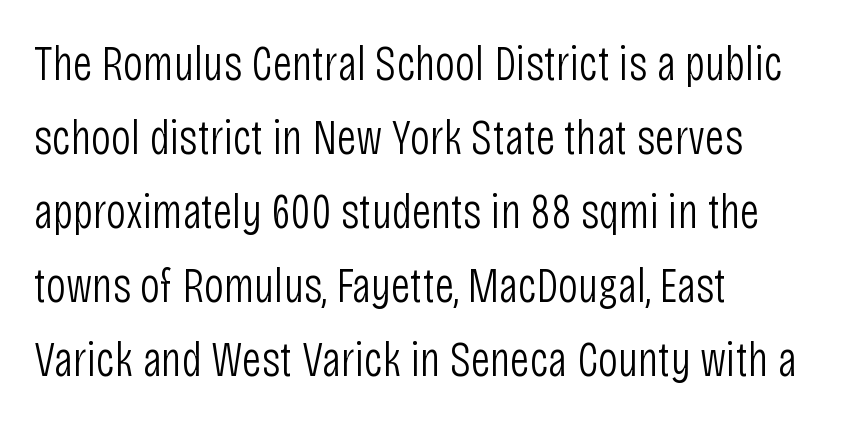
The image shows 49 px light, condensed sans-serif type, upright; set left-aligned, normal line spacing (1.51x), normal letter spacing, not underlined; low stroke contrast and a large x-height.
